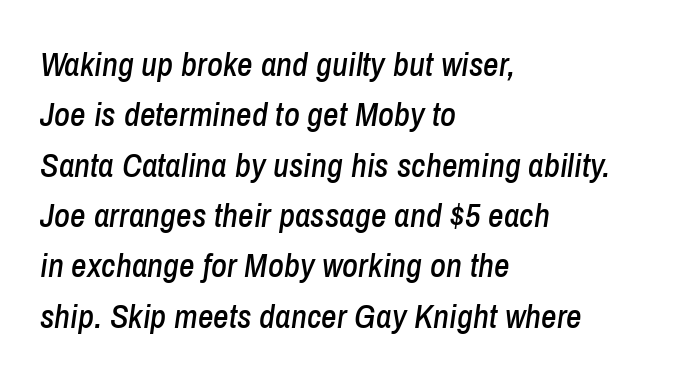
Does the leading feel generous? No, just average. Varying glyph widths throughout — classic text-font behaviour. Quick note: italic. Every row of glyphs begins at an identical x-position on the left. Underline: absent. The letterforms sit shoulder to shoulder at normal distance.
